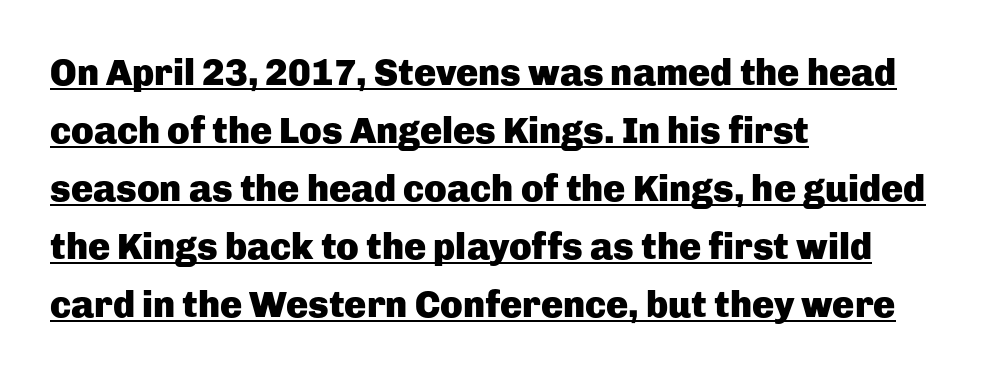
Horizontal bands of white between lines are of average thickness. Caption: lettering with a line underneath. Compared with a centered layout, this one pins lines to the left instead. The font family rendered here belongs to the sans-serif group.
